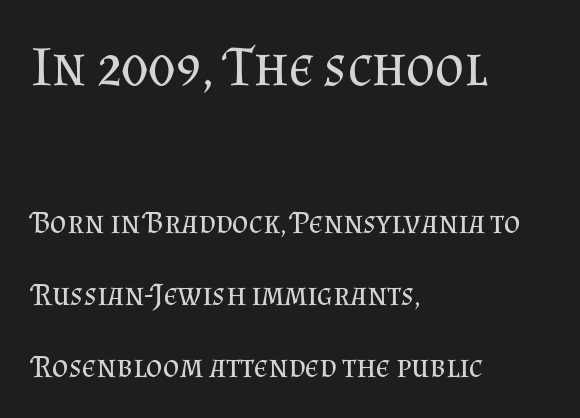
The image shows 56 px regular-weight serif type, upright; set left-aligned, loose line spacing (2.24x), normal letter spacing, not underlined; the first (top) block is 1.75x larger; medium stroke contrast and a small x-height.
